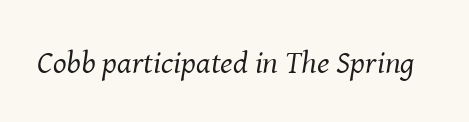
The image shows 32 px regular-weight serif type, italic (leaning right); set normal letter spacing, not underlined; medium stroke contrast and a medium x-height.
